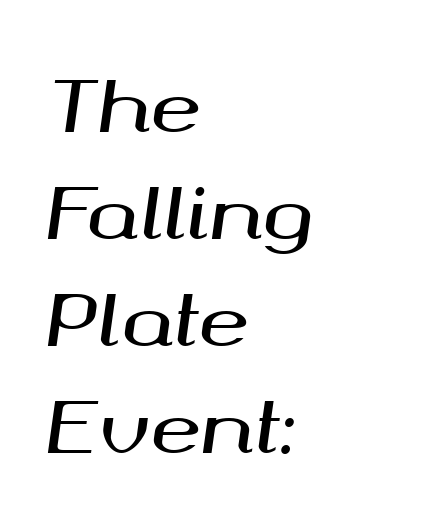
{"italic": "yes", "lean": "right", "slant_degrees": 8, "width": "wide", "stroke_contrast": "medium", "x_height": "medium", "monospaced": "no", "underline": "no", "align": "left", "line_spacing": "normal", "line_spacing_ratio": 1.55, "letter_spacing": "normal", "letter_spacing_em": 0.0, "glyph_px": 69}
